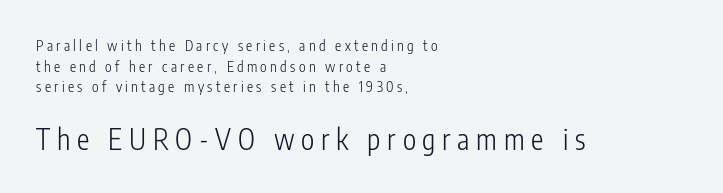
The letters stand straight up with perfectly vertical stems. The strip under each line holds only bare page. Typographically, this falls in the sans-serif category. This sample keeps an unexceptional amount of space between lines. Typesetter's note — lower block bumped up in size, upper block left smaller.
